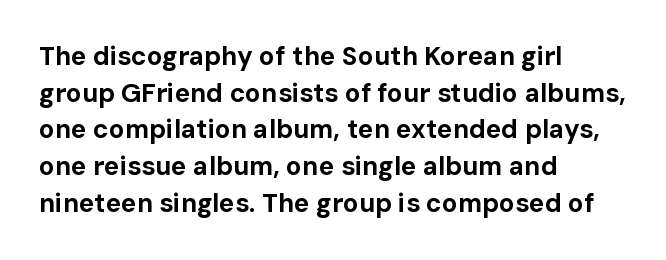
Caption: multi-line text, flush left, ragged right. Look at the tracking — it's just the regular setting, nothing added. Upright lettering throughout. The passage shown is emphatically bold. The passage shown is not underscored anywhere.
